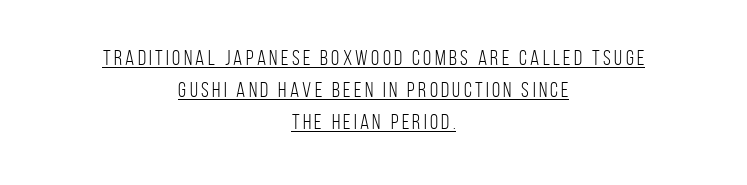
Q: Is the text bold? A: No.
Q: Is the text italic (slanted)? A: No, it is upright.
Q: Is the text underlined? A: Yes.
Q: How is the paragraph aligned? A: Centered.
Q: Is the spacing between lines tight, normal or loose? A: Normal.
